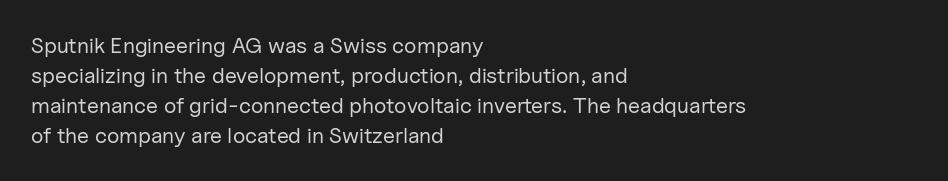
The letterforms sit shoulder to shoulder at normal distance. The space directly below the letters is spotless. Counters stay open thanks to moderate or lighter strokes. The vertical gap from one line to the next is medium. Ascenders rise straight up at ninety degrees. The ragged edge is on the right, which tells us the setting is flush left.
